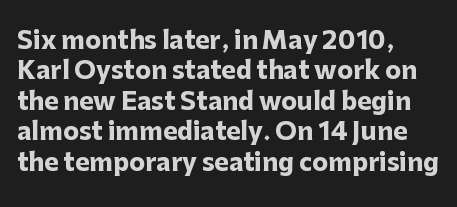
The glyphs are unaccompanied by any horizontal stroke below them. The leading is moderate, giving the passage an even texture. Left-aligned paragraph, ragged on the right. A full-strength bold gives these letters their thick strokes. This sample uses an upright cut, with every glyph sitting square on the baseline.
